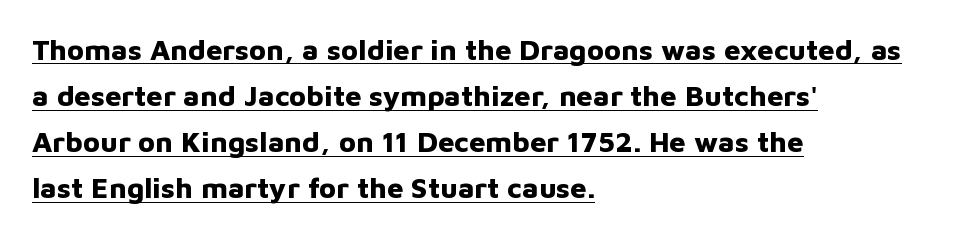
The image shows 29 px bold sans-serif type, upright; set left-aligned, normal line spacing (1.59x), normal letter spacing, underlined; low stroke contrast and a medium x-height.
